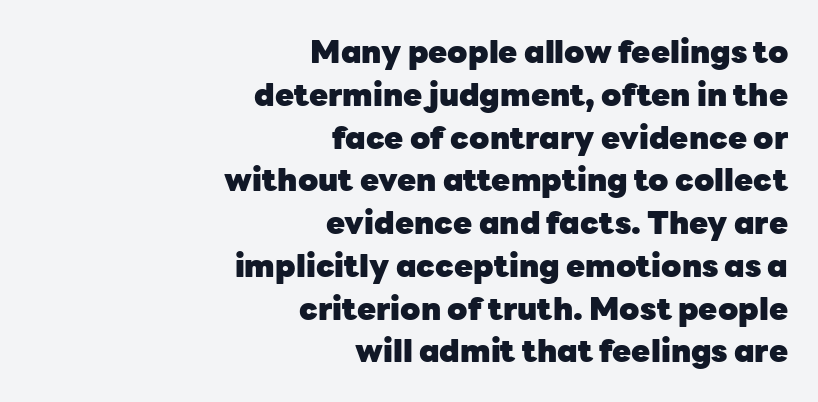
Q: Is the text bold? A: Yes.
Q: Is the text italic (slanted)? A: No, it is upright.
Q: Is the typeface a serif or a sans-serif typeface? A: Sans-serif.
Q: Is the text underlined? A: No.
Q: How is the paragraph aligned? A: Right-aligned.
Q: Is the spacing between letters normal or unusually wide? A: Normal.
Q: Is the spacing between lines tight, normal or loose? A: Normal.
Q: Width (condensed, normal, or wide)? A: Normal.
Q: Stroke contrast? A: Low.
Q: x-height? A: Medium.
Q: Monospaced? A: No.
